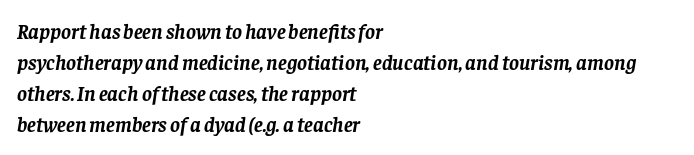
The image shows 21 px bold type, italic (leaning right); set left-aligned, normal line spacing (1.48x), normal letter spacing, not underlined.
